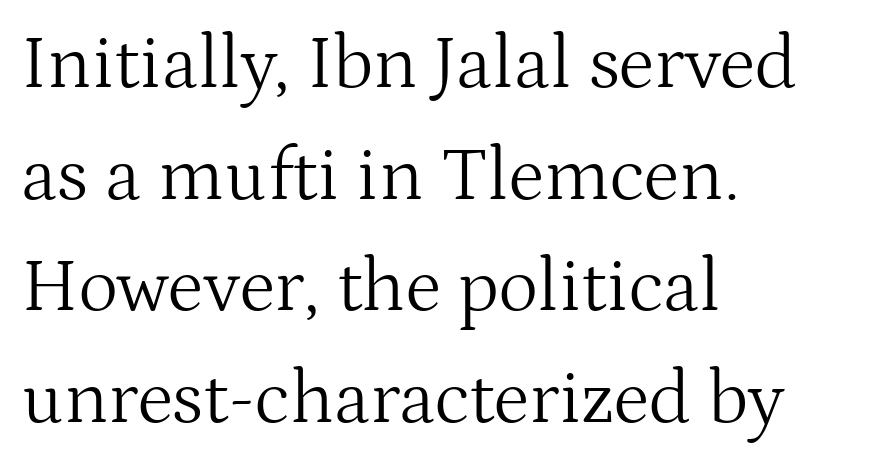
The image shows 76 px light serif type, upright; set left-aligned, normal line spacing (1.47x), normal letter spacing, not underlined; medium stroke contrast and a medium x-height.
